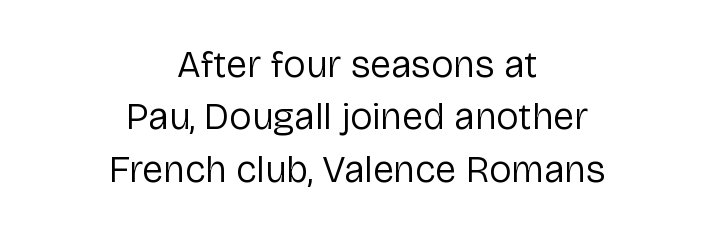
{"serif": "no", "italic": "no", "bold": "no", "weight": "regular", "width": "normal", "stroke_contrast": "low", "x_height": "medium", "monospaced": "no", "underline": "no", "align": "center", "line_spacing": "normal", "line_spacing_ratio": 1.38, "letter_spacing": "normal", "letter_spacing_em": 0.0, "glyph_px": 38}
